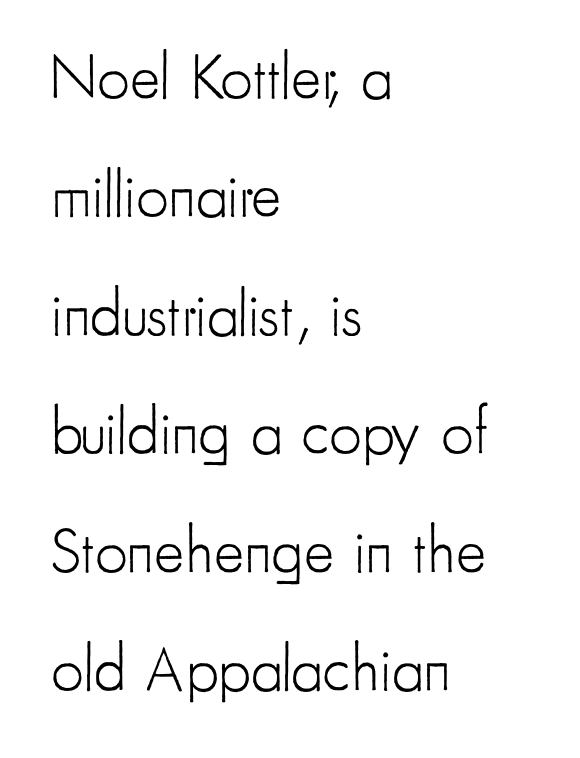
Q: Is the text bold? A: No.
Q: Is the text italic (slanted)? A: No, it is upright.
Q: Is the typeface a serif or a sans-serif typeface? A: Sans-serif.
Q: Is the text underlined? A: No.
Q: How is the paragraph aligned? A: Left-aligned.
Q: Is the spacing between letters normal or unusually wide? A: Normal.
Q: Width (condensed, normal, or wide)? A: Condensed.
Q: Stroke contrast? A: Low.
Q: x-height? A: Small.
Q: Monospaced? A: No.
